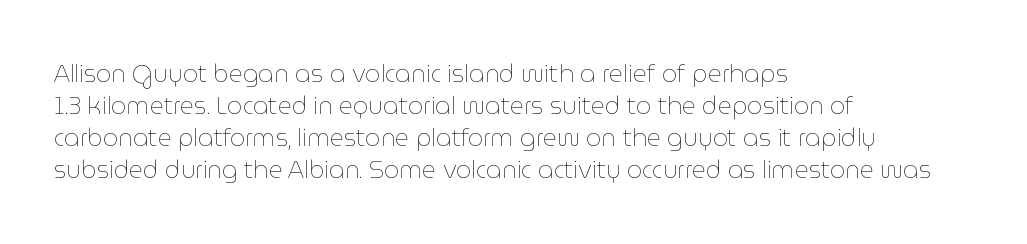
Q: Is the text bold? A: No.
Q: Is the text italic (slanted)? A: No, it is upright.
Q: Is the text underlined? A: No.
Q: How is the paragraph aligned? A: Left-aligned.
Q: Is the spacing between letters normal or unusually wide? A: Normal.
Q: Is the spacing between lines tight, normal or loose? A: Normal.
